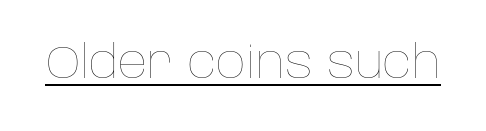
{"italic": "no", "bold": "no", "weight": "thin", "width": "normal", "stroke_contrast": "low", "x_height": "large", "monospaced": "no", "underline": "yes", "letter_spacing": "normal", "letter_spacing_em": 0.0, "glyph_px": 46}
